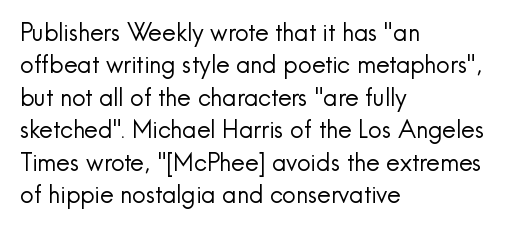
The typesetter chose a ragged-right arrangement here. In terms of letterspacing, this is plain default setting. Descenders hang freely into open space. A typesetter would call this leading conventional body-copy spacing. Stems and bowls with no extra thickness — not bold.
